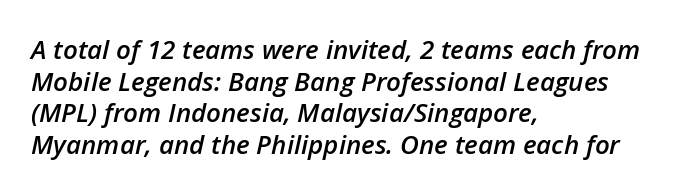
Q: Is the text bold? A: Semi-bold.
Q: Is the text italic (slanted)? A: Yes, it leans right by about 12 degrees.
Q: Is the text underlined? A: No.
Q: How is the paragraph aligned? A: Left-aligned.
Q: Is the spacing between letters normal or unusually wide? A: Normal.
